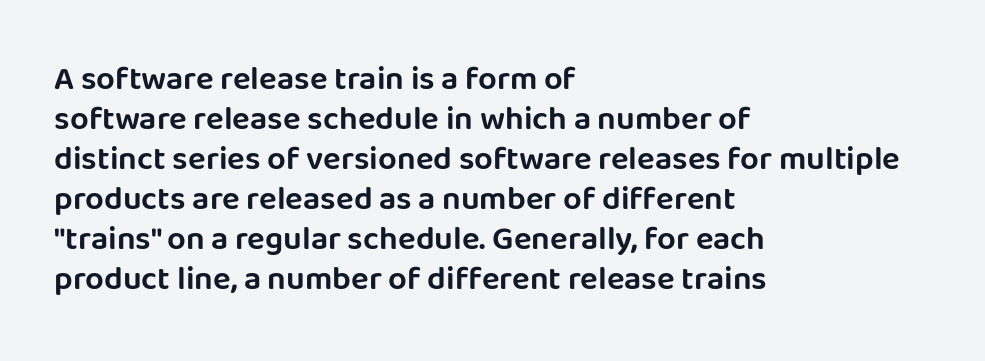
The lines in this sample share a left origin and differ only in where they stop. The passage shown is not underscored anywhere. Varying glyph widths throughout — classic text-font behaviour. The specimen reads as upright at a glance.
